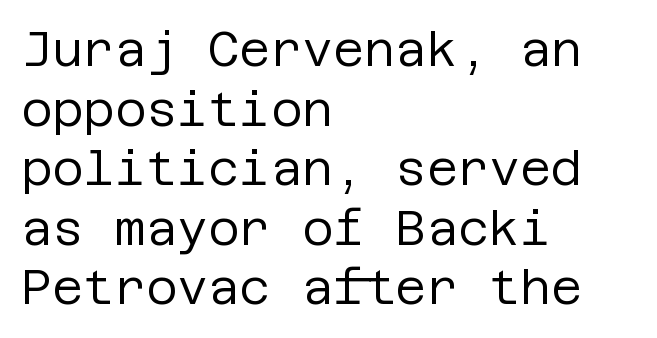
Only glyphs here, with clear space below each row. A typesetter would label this face a sans. Vertical strokes here are truly vertical. Glyph-to-glyph distance matches everyday printed text. The passage shown is not bold in any degree. The typesetter chose a ragged-right arrangement here.
